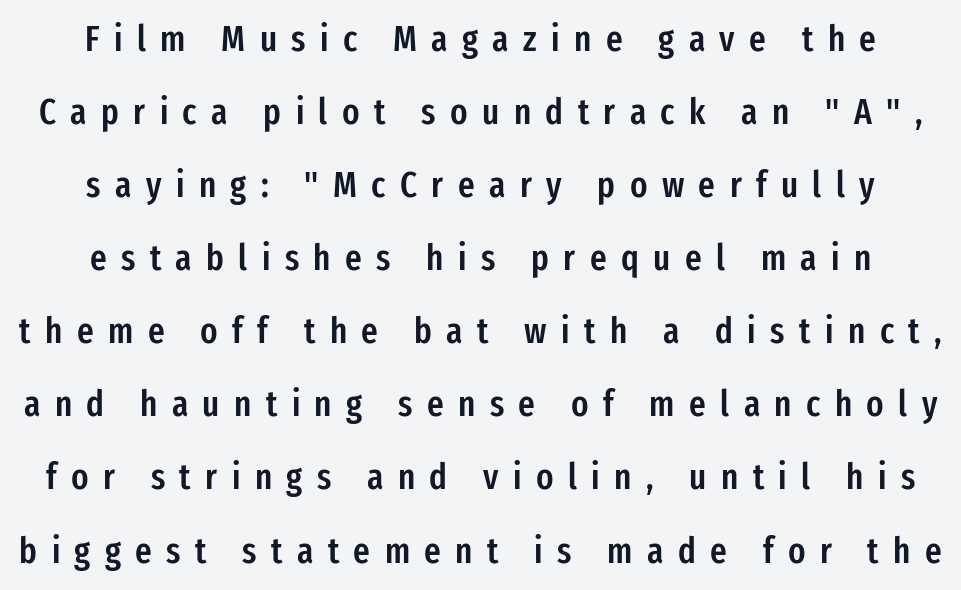
Q: Is the text bold? A: Semi-bold.
Q: Is the text italic (slanted)? A: No, it is upright.
Q: Is the typeface a serif or a sans-serif typeface? A: Sans-serif.
Q: Is the text underlined? A: No.
Q: Is the spacing between letters normal or unusually wide? A: Unusually wide.
Q: Is the spacing between lines tight, normal or loose? A: Loose.
Q: Width (condensed, normal, or wide)? A: Condensed.
Q: Stroke contrast? A: Low.
Q: x-height? A: Medium.
Q: Monospaced? A: No.
